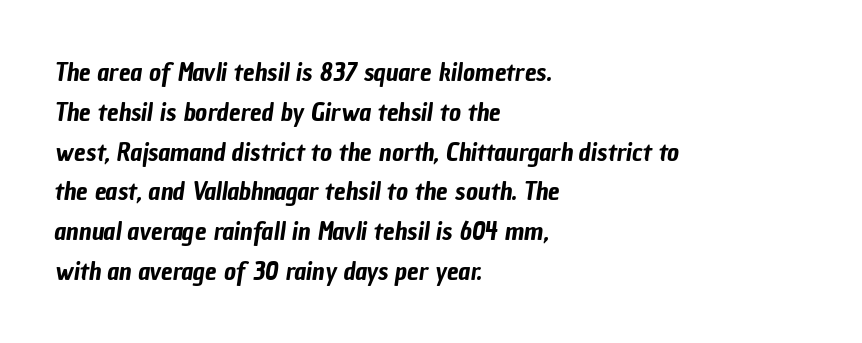
The image shows 26 px text type; set left-aligned, normal line spacing (1.53x), normal letter spacing, not underlined.
